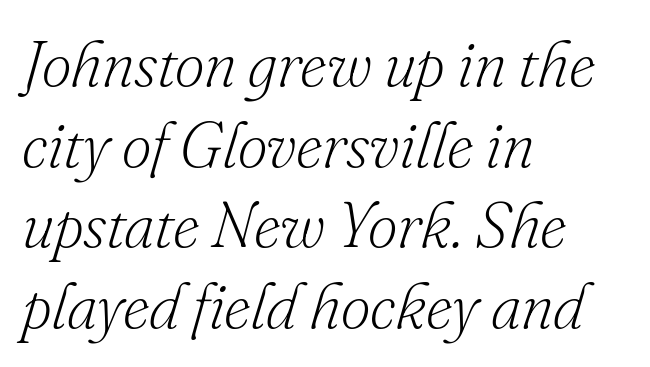
Here the designer chose a conventional face with non-uniform glyph widths. Slanted lettering throughout. Alignment: flush left. Type style note: has serifs. Vertical stems look standard width or narrower in stroke. Any mark beneath the type? The region is blank.
